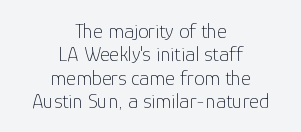
The image shows 21 px text type, upright; set centered, tight line spacing (1.11x), normal letter spacing, not underlined.
